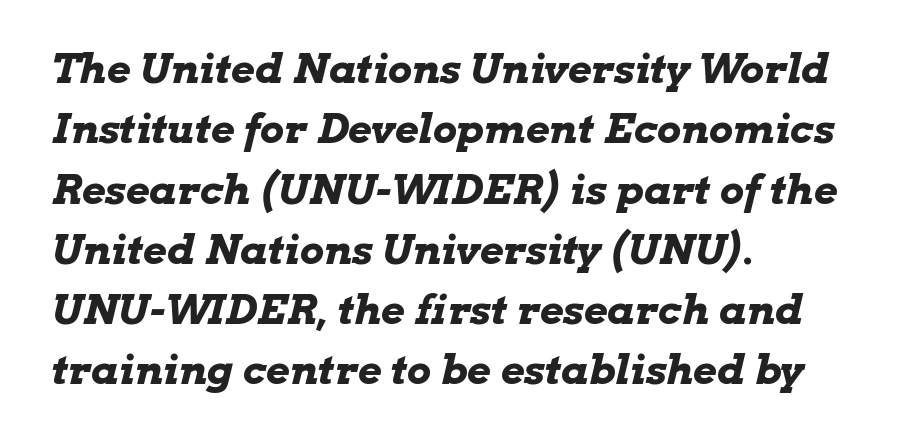
Q: Is the text bold? A: Yes.
Q: Is the text italic (slanted)? A: Yes, it leans right by about 13 degrees.
Q: Is the text underlined? A: No.
Q: How is the paragraph aligned? A: Left-aligned.
Q: Is the spacing between letters normal or unusually wide? A: Normal.
Q: Is the spacing between lines tight, normal or loose? A: Normal.
Q: Width (condensed, normal, or wide)? A: Wide.
Q: Stroke contrast? A: Low.
Q: x-height? A: Medium.
Q: Monospaced? A: No.
